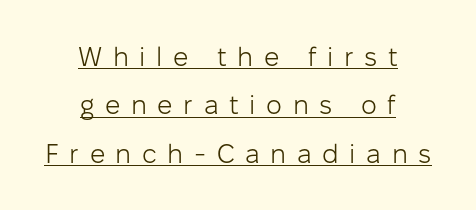
Q: Is the text bold? A: No.
Q: Is the text italic (slanted)? A: No, it is upright.
Q: Is the text underlined? A: Yes.
Q: How is the paragraph aligned? A: Centered.
Q: Is the spacing between letters normal or unusually wide? A: Unusually wide.
